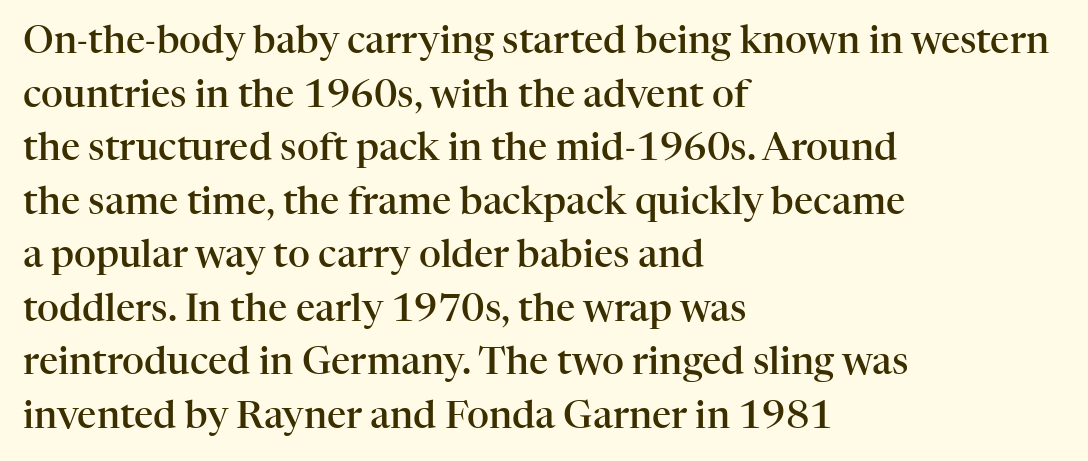
{"serif": "yes", "italic": "no", "bold": "semi", "weight": "semibold", "width": "normal", "stroke_contrast": "high", "x_height": "medium", "monospaced": "no", "underline": "no", "align": "left", "line_spacing": "normal", "line_spacing_ratio": 1.41, "letter_spacing": "normal", "letter_spacing_em": 0.0, "glyph_px": 38}
